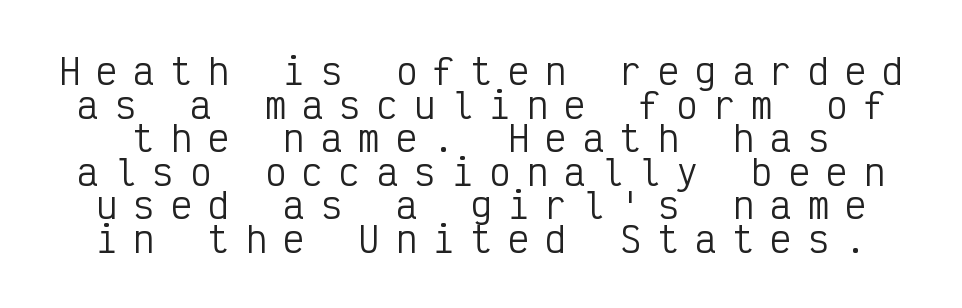
The image shows 35 px regular-weight, condensed sans-serif type, upright, monospaced; set tight line spacing (0.96x), unusually wide letter spacing (+0.47 em), not underlined; low stroke contrast and a medium x-height.
